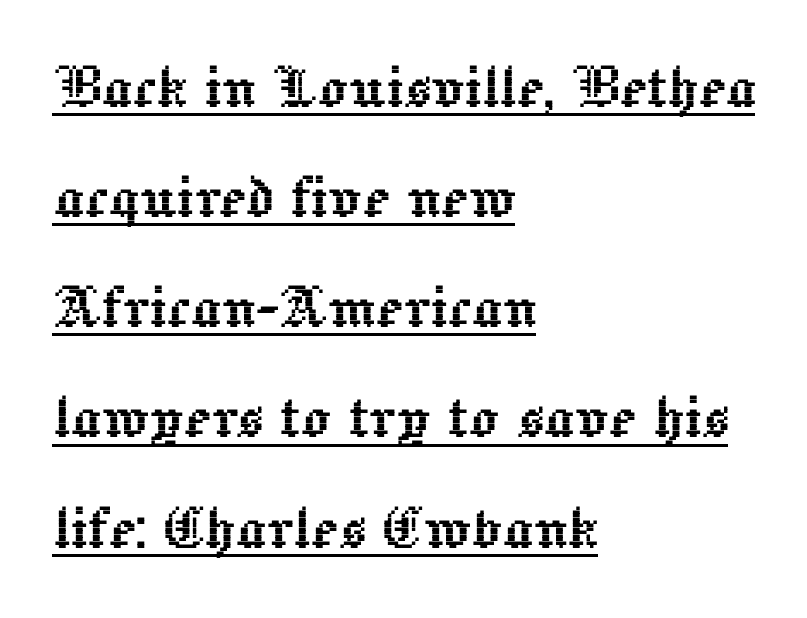
Q: Is the text italic (slanted)? A: No, it is upright.
Q: Is the text underlined? A: Yes.
Q: How is the paragraph aligned? A: Left-aligned.
Q: Is the spacing between letters normal or unusually wide? A: Normal.
Q: Is the spacing between lines tight, normal or loose? A: Normal.
Q: Width (condensed, normal, or wide)? A: Normal.
Q: x-height? A: Medium.
Q: Monospaced? A: No.
